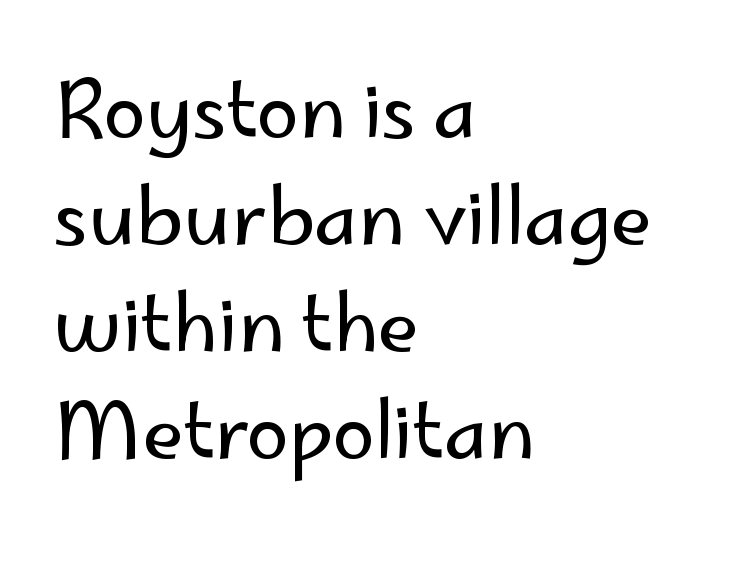
Honestly, the letter spacing is just normal — you wouldn't notice it. Varying glyph widths throughout — classic text-font behaviour. Look at the bottom of the vertical strokes: they stop flat, with no serifs. A roman cut, with each character standing at attention.
